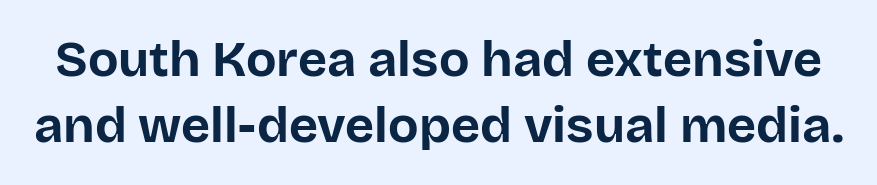
It's the straight-up-and-down kind of type. Rule under the text: the space is simply empty. Typesetter's note: full bold, strokes at maximum text heaviness. Regarding leading, the lines here are spaced in the standard way.
